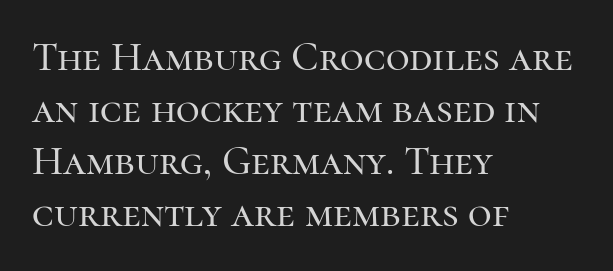
Caption: multi-line text, flush left, ragged right. Honestly, there is no underline to notice here at all. Characters follow at the spacing the type designer built in. Every stem runs plumb, perpendicular to the baseline. Rows of type keep a routine distance in the vertical direction.
